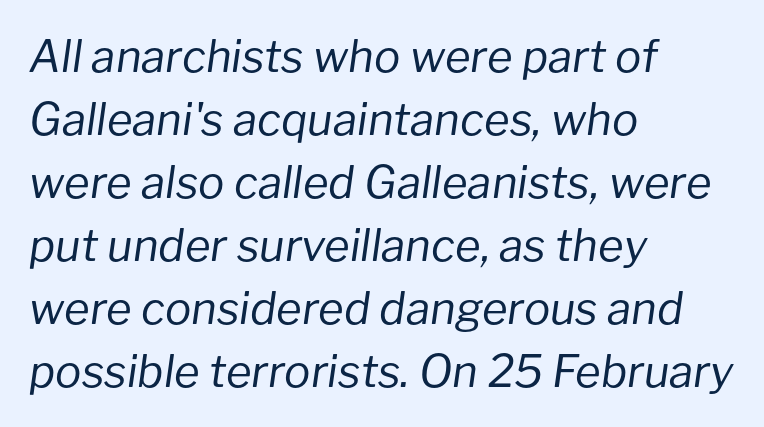
Q: Is the text bold? A: No.
Q: Is the text italic (slanted)? A: Yes, it leans right by about 8 degrees.
Q: Is the text underlined? A: No.
Q: How is the paragraph aligned? A: Left-aligned.
Q: Is the spacing between letters normal or unusually wide? A: Normal.
Q: Is the spacing between lines tight, normal or loose? A: Normal.
Q: Width (condensed, normal, or wide)? A: Normal.
Q: Stroke contrast? A: Low.
Q: x-height? A: Medium.
Q: Monospaced? A: No.
